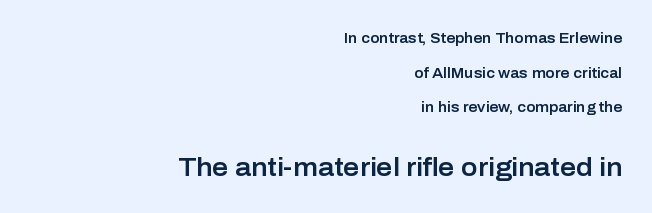
Q: Is the text italic (slanted)? A: No, it is upright.
Q: Is the text underlined? A: No.
Q: How is the paragraph aligned? A: Right-aligned.
Q: Is the spacing between letters normal or unusually wide? A: Normal.
Q: Is the spacing between lines tight, normal or loose? A: Loose.
Q: Which block of text is set in a larger size, the first (top) or the second (bottom)? A: The second (bottom) one.
